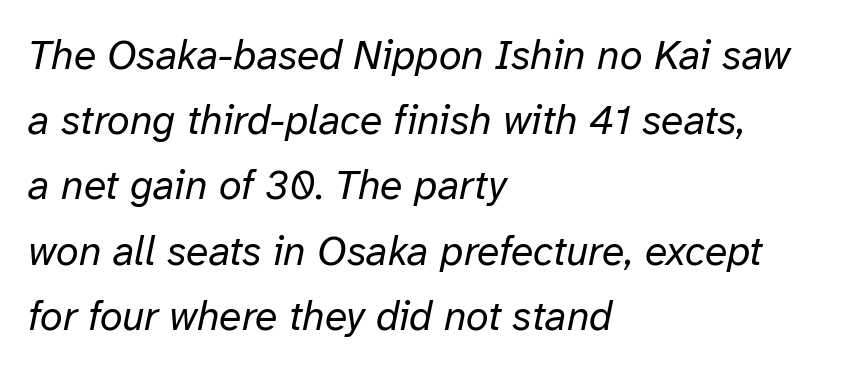
Q: Is the text bold? A: No.
Q: Is the text italic (slanted)? A: Yes, it leans right by about 12 degrees.
Q: Is the text underlined? A: No.
Q: How is the paragraph aligned? A: Left-aligned.
Q: Is the spacing between letters normal or unusually wide? A: Normal.
Q: Is the spacing between lines tight, normal or loose? A: Normal.
Q: Width (condensed, normal, or wide)? A: Normal.
Q: Stroke contrast? A: Low.
Q: x-height? A: Medium.
Q: Monospaced? A: No.
